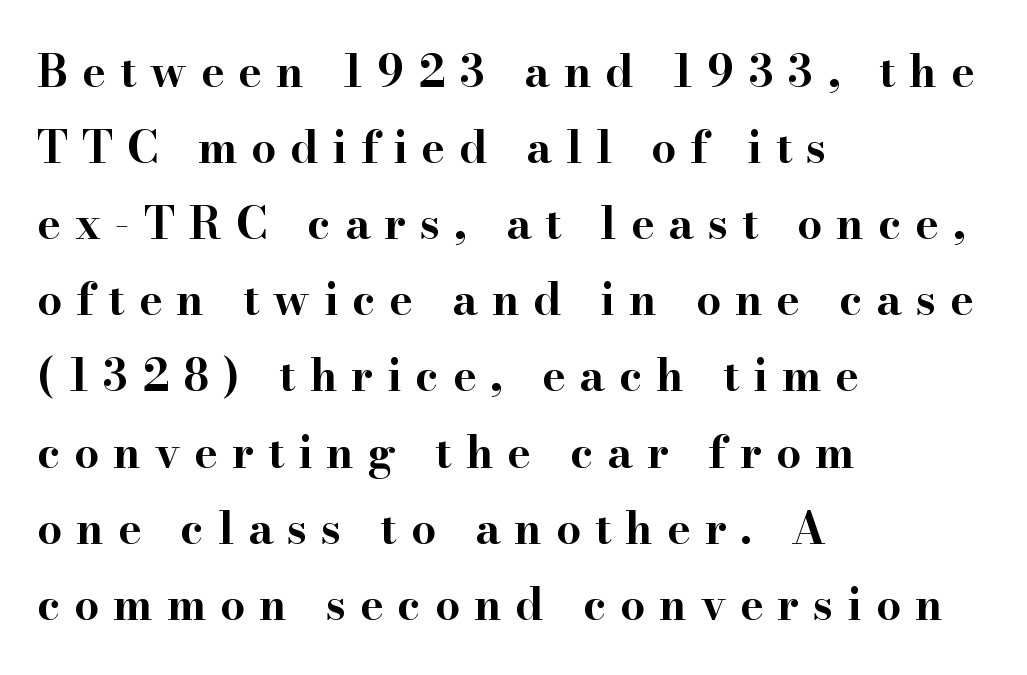
The image shows 44 px bold, wide serif type, upright; set left-aligned, line spacing 1.73x, unusually wide letter spacing (+0.32 em), not underlined; high stroke contrast and a small x-height.
